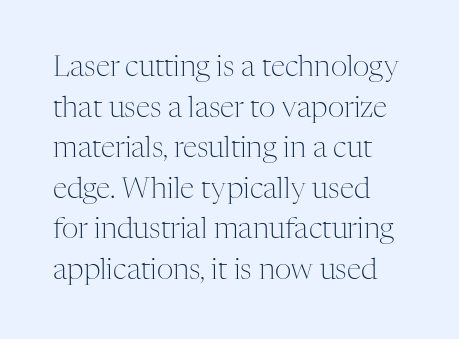
{"serif": "yes", "italic": "no", "bold": "no", "weight": "light", "width": "normal", "stroke_contrast": "medium", "x_height": "medium", "monospaced": "no", "underline": "no", "align": "left", "line_spacing": "normal", "line_spacing_ratio": 1.4, "letter_spacing": "normal", "letter_spacing_em": 0.0, "glyph_px": 29}
